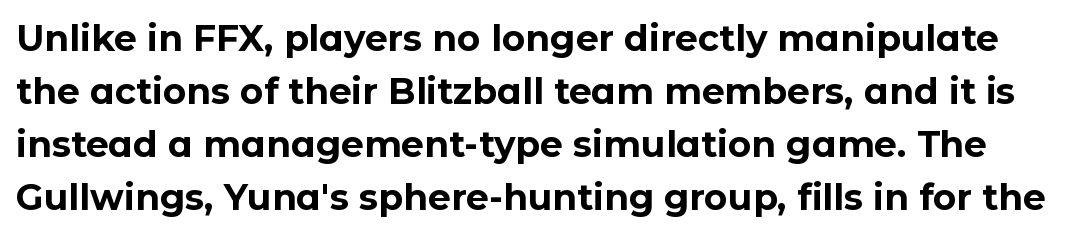
Q: Is the text bold? A: Yes.
Q: Is the text italic (slanted)? A: No, it is upright.
Q: Is the typeface a serif or a sans-serif typeface? A: Sans-serif.
Q: Is the text underlined? A: No.
Q: Is the spacing between letters normal or unusually wide? A: Normal.
Q: Is the spacing between lines tight, normal or loose? A: Normal.
Q: Width (condensed, normal, or wide)? A: Normal.
Q: Stroke contrast? A: Low.
Q: x-height? A: Medium.
Q: Monospaced? A: No.
